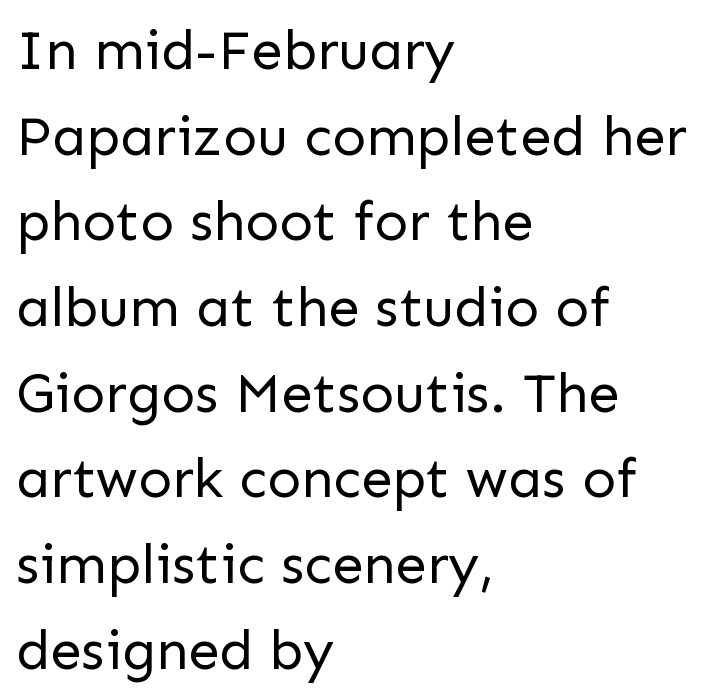
Q: Is the text bold? A: No.
Q: Is the text italic (slanted)? A: No, it is upright.
Q: Is the typeface a serif or a sans-serif typeface? A: Sans-serif.
Q: Is the text underlined? A: No.
Q: How is the paragraph aligned? A: Left-aligned.
Q: Is the spacing between letters normal or unusually wide? A: Normal.
Q: Is the spacing between lines tight, normal or loose? A: Normal.
Q: Width (condensed, normal, or wide)? A: Normal.
Q: Stroke contrast? A: Low.
Q: x-height? A: Medium.
Q: Monospaced? A: No.
